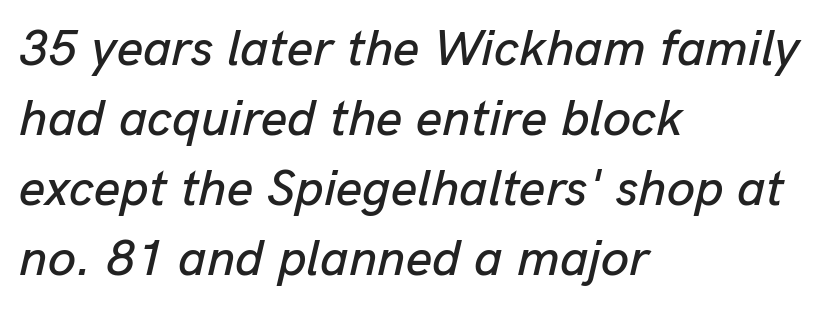
{"italic": "yes", "lean": "right", "slant_degrees": 13, "width": "normal", "stroke_contrast": "low", "x_height": "medium", "monospaced": "no", "underline": "no", "align": "left", "line_spacing": "normal", "line_spacing_ratio": 1.37, "letter_spacing": "normal", "letter_spacing_em": 0.0, "glyph_px": 51}
